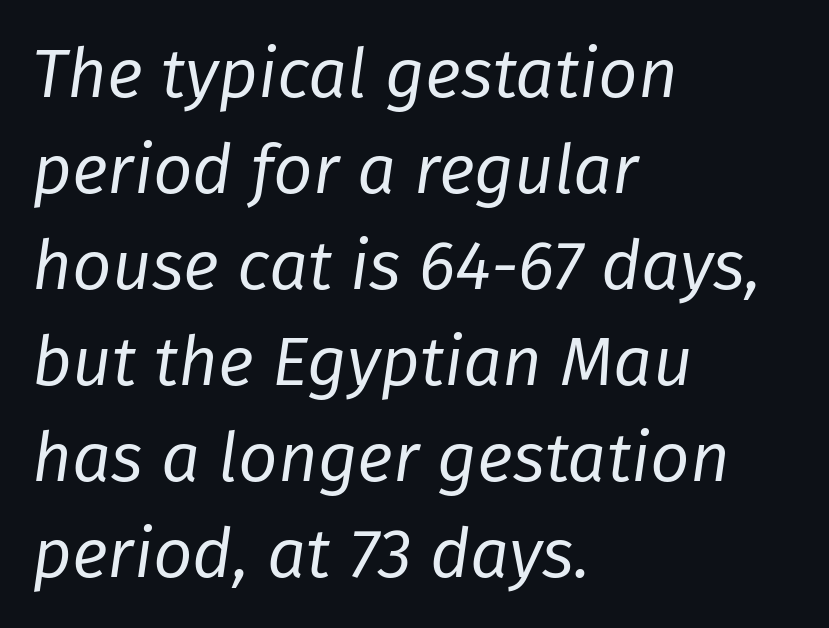
The image shows 69 px regular-weight type, italic (leaning right); set left-aligned, normal line spacing (1.39x), normal letter spacing, not underlined; low stroke contrast and a medium x-height.
